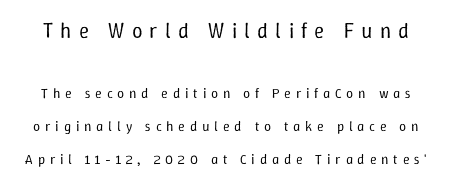
Q: Is the text bold? A: No.
Q: Is the text italic (slanted)? A: No, it is upright.
Q: Is the text underlined? A: No.
Q: Is the spacing between letters normal or unusually wide? A: Unusually wide.
Q: Is the spacing between lines tight, normal or loose? A: Loose.
Q: Which block of text is set in a larger size, the first (top) or the second (bottom)? A: The first (top) one.
